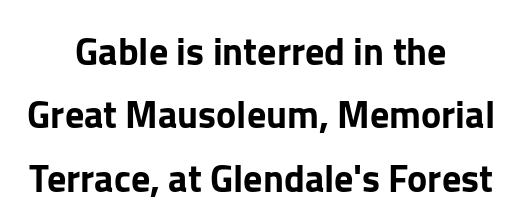
The image shows 38 px sans-serif type, upright; set centered, normal line spacing (1.67x), normal letter spacing, not underlined; low stroke contrast and a medium x-height.
